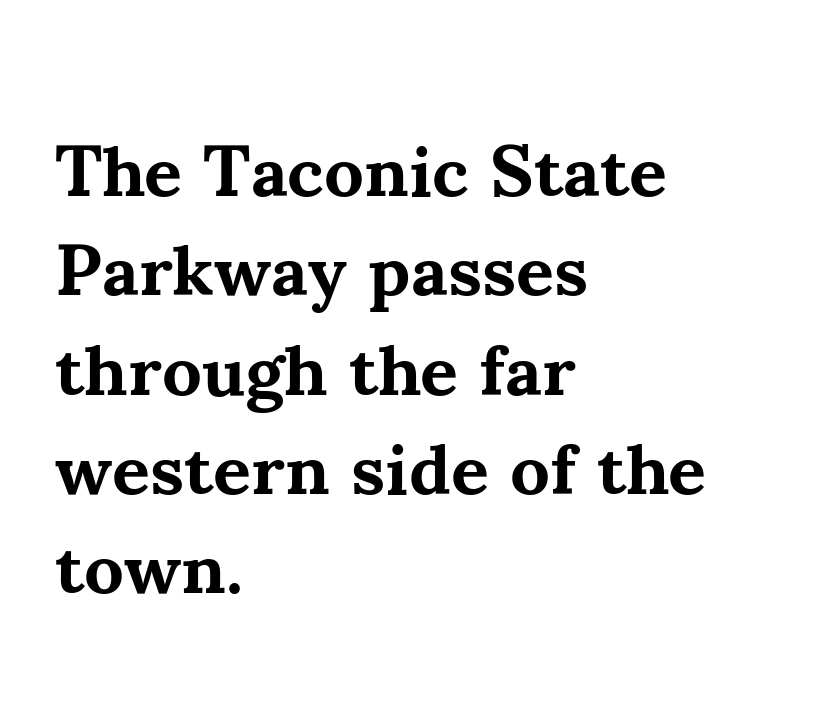
Q: Is the text bold? A: Yes.
Q: Is the text italic (slanted)? A: No, it is upright.
Q: Is the typeface a serif or a sans-serif typeface? A: Serif.
Q: Is the text underlined? A: No.
Q: How is the paragraph aligned? A: Left-aligned.
Q: Is the spacing between letters normal or unusually wide? A: Normal.
Q: Is the spacing between lines tight, normal or loose? A: Normal.
Q: Width (condensed, normal, or wide)? A: Normal.
Q: Stroke contrast? A: Medium.
Q: x-height? A: Small.
Q: Monospaced? A: No.
